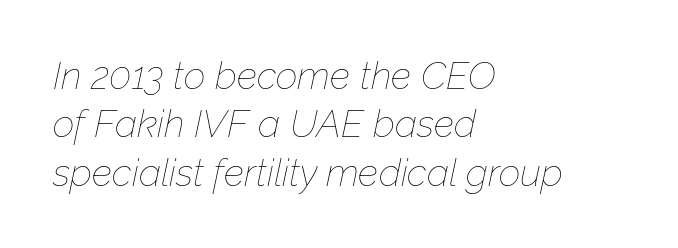
Q: Is the text bold? A: No.
Q: Is the text italic (slanted)? A: Yes, it leans right by about 12 degrees.
Q: Is the text underlined? A: No.
Q: How is the paragraph aligned? A: Left-aligned.
Q: Is the spacing between letters normal or unusually wide? A: Normal.
Q: Is the spacing between lines tight, normal or loose? A: Normal.
Q: Width (condensed, normal, or wide)? A: Normal.
Q: Stroke contrast? A: Low.
Q: x-height? A: Medium.
Q: Monospaced? A: No.
